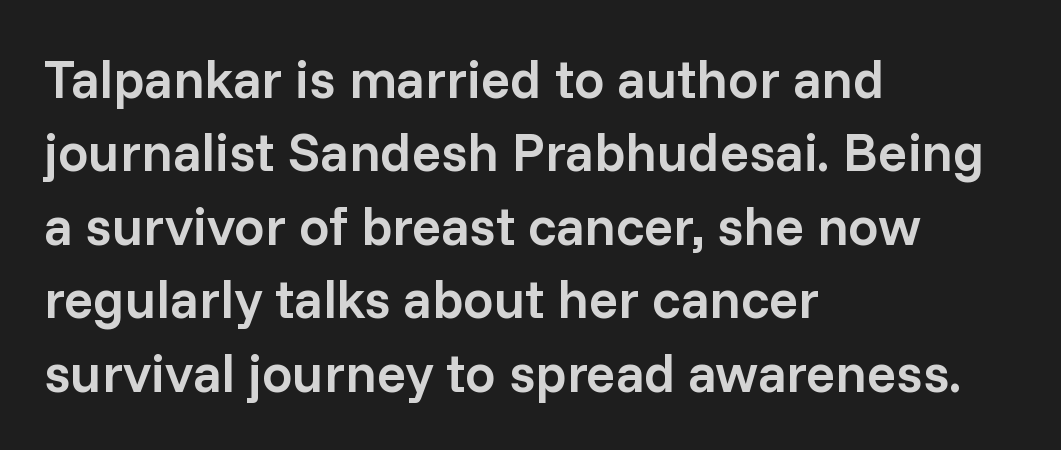
The image shows 54 px semibold sans-serif type, upright; set left-aligned, normal line spacing (1.36x), normal letter spacing, not underlined; low stroke contrast and a medium x-height.
